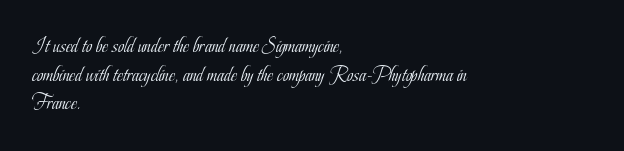
The image shows 21 px text type; set left-aligned, normal line spacing (1.36x), normal letter spacing, not underlined.
